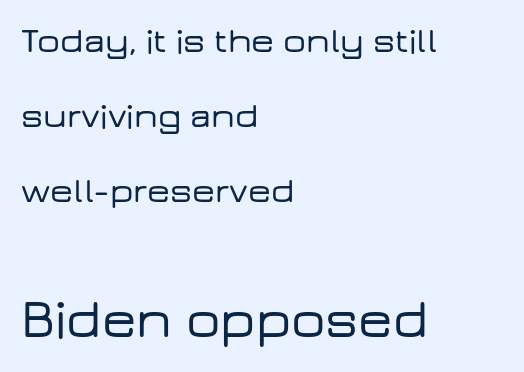
{"serif": "no", "italic": "no", "width": "wide", "stroke_contrast": "low", "x_height": "medium", "monospaced": "no", "underline": "no", "align": "left", "line_spacing": "loose", "line_spacing_ratio": 2.09, "letter_spacing": "normal", "letter_spacing_em": 0.0, "larger_block": "second", "size_ratio": 1.5, "glyph_px": 54}
